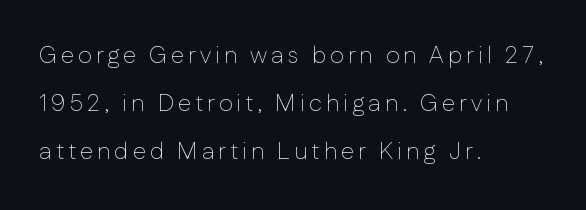
The image shows 24 px text type, upright; set left-aligned, loose line spacing (2.01x), not underlined.
